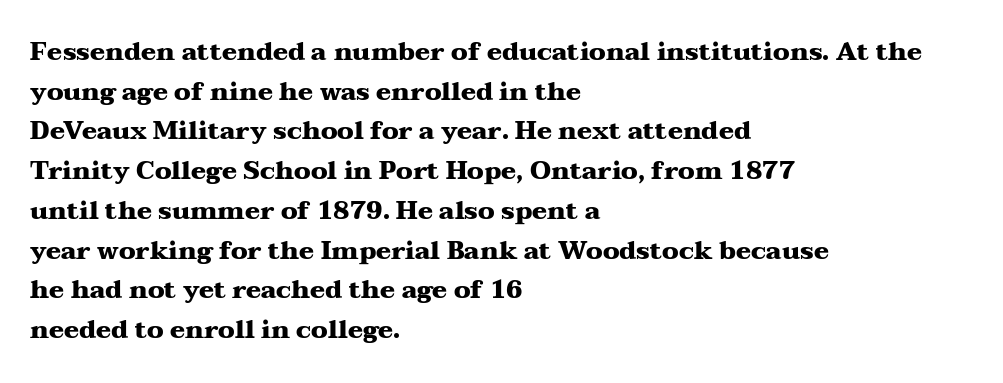
{"italic": "no", "bold": "yes", "underline": "no", "align": "left", "line_spacing": "normal", "line_spacing_ratio": 1.59, "letter_spacing": "normal", "letter_spacing_em": 0.0, "glyph_px": 25}
